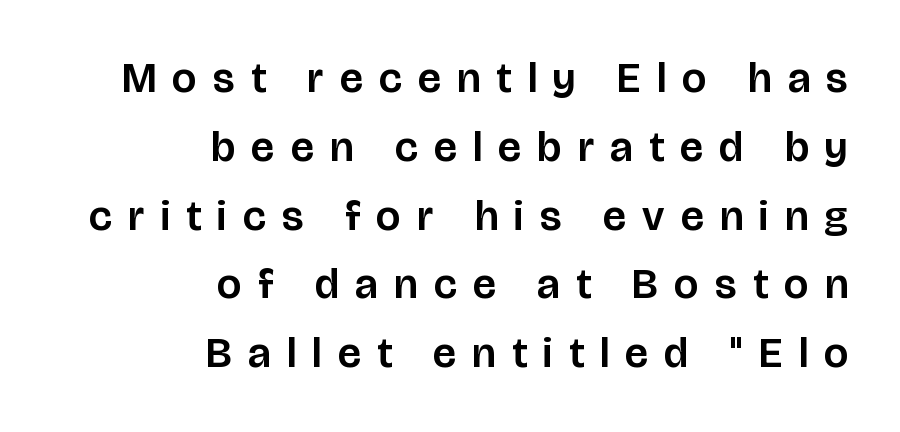
Q: Is the text italic (slanted)? A: No, it is upright.
Q: Is the typeface a serif or a sans-serif typeface? A: Sans-serif.
Q: Is the text underlined? A: No.
Q: How is the paragraph aligned? A: Right-aligned.
Q: Is the spacing between letters normal or unusually wide? A: Unusually wide.
Q: Is the spacing between lines tight, normal or loose? A: Normal.
Q: Width (condensed, normal, or wide)? A: Normal.
Q: Stroke contrast? A: Low.
Q: x-height? A: Large.
Q: Monospaced? A: No.
